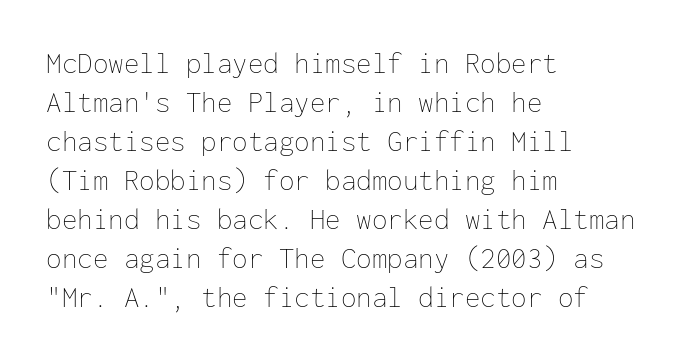
{"italic": "no", "bold": "no", "weight": "thin", "width": "normal", "stroke_contrast": "low", "x_height": "medium", "monospaced": "yes", "underline": "no", "align": "left", "line_spacing": "normal", "line_spacing_ratio": 1.26, "letter_spacing": "normal", "letter_spacing_em": 0.0, "glyph_px": 31}
